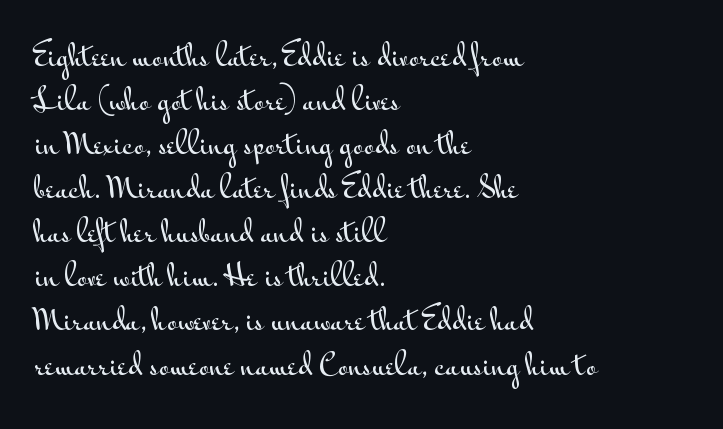
{"serif": "no", "width": "wide", "stroke_contrast": "medium", "x_height": "small", "monospaced": "no", "underline": "no", "align": "left", "line_spacing": "normal", "line_spacing_ratio": 1.52, "letter_spacing": "normal", "letter_spacing_em": 0.0, "glyph_px": 29}
